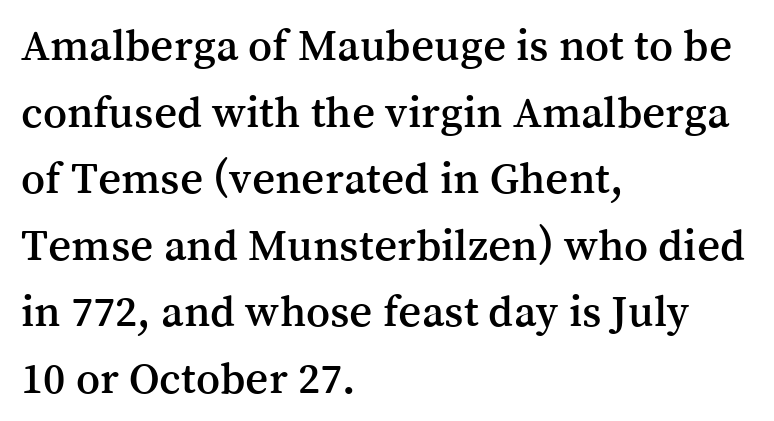
Q: Is the text italic (slanted)? A: No, it is upright.
Q: Is the typeface a serif or a sans-serif typeface? A: Serif.
Q: Is the text underlined? A: No.
Q: How is the paragraph aligned? A: Left-aligned.
Q: Is the spacing between letters normal or unusually wide? A: Normal.
Q: Is the spacing between lines tight, normal or loose? A: Normal.
Q: Width (condensed, normal, or wide)? A: Normal.
Q: Stroke contrast? A: Medium.
Q: x-height? A: Medium.
Q: Monospaced? A: No.
